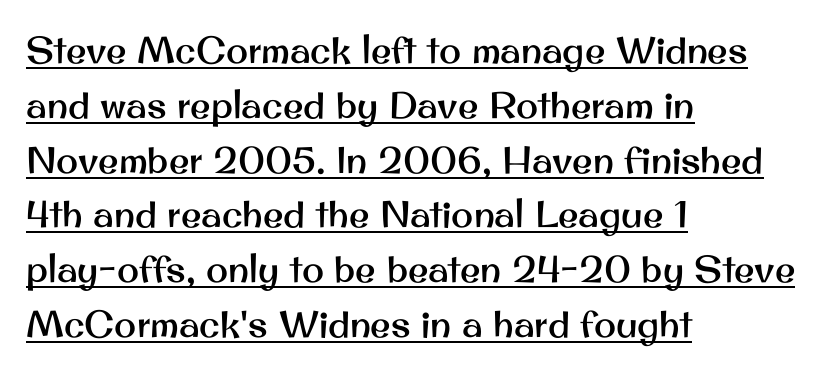
Q: Is the text italic (slanted)? A: No, it is upright.
Q: Is the typeface a serif or a sans-serif typeface? A: Sans-serif.
Q: Is the text underlined? A: Yes.
Q: How is the paragraph aligned? A: Left-aligned.
Q: Is the spacing between letters normal or unusually wide? A: Normal.
Q: Is the spacing between lines tight, normal or loose? A: Normal.
Q: Width (condensed, normal, or wide)? A: Normal.
Q: Stroke contrast? A: Medium.
Q: x-height? A: Small.
Q: Monospaced? A: No.
